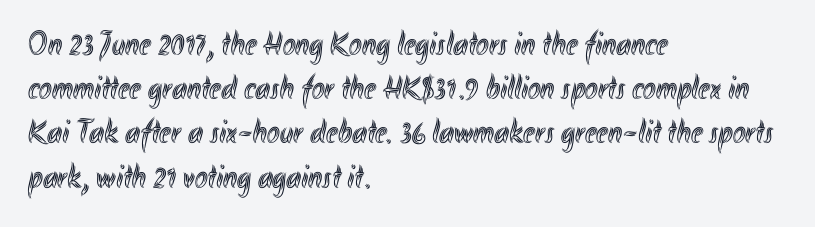
Characters follow at the spacing the type designer built in. Note the varied advance widths — an 'i' is clearly narrower than an 'm'. Words float on clear page, feet unadorned.
